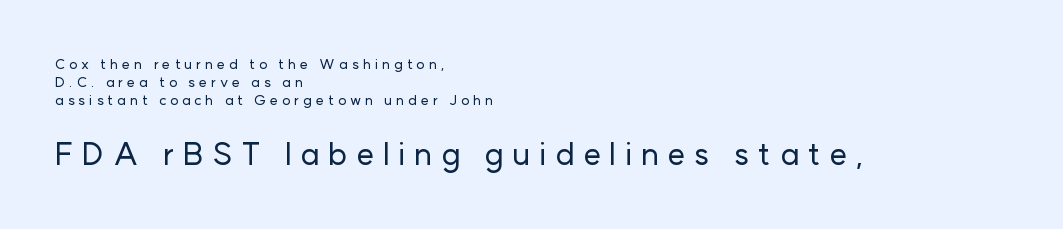
{"serif": "no", "italic": "no", "width": "normal", "stroke_contrast": "low", "x_height": "medium", "monospaced": "no", "underline": "no", "align": "left", "line_spacing": "normal", "line_spacing_ratio": 1.29, "letter_spacing": "wide", "letter_spacing_em": 0.28, "larger_block": "second", "size_ratio": 2.21, "glyph_px": 31}
